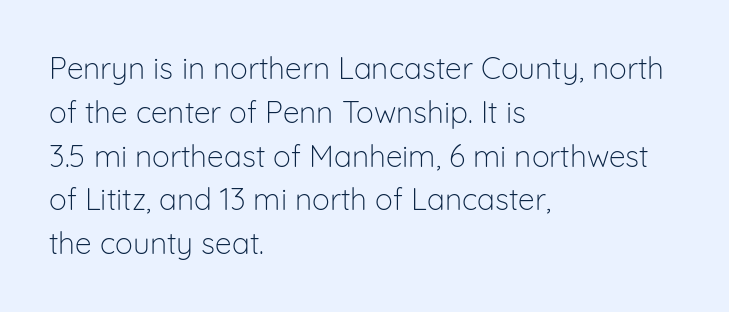
Q: Is the text bold? A: No.
Q: Is the text italic (slanted)? A: No, it is upright.
Q: Is the typeface a serif or a sans-serif typeface? A: Sans-serif.
Q: Is the text underlined? A: No.
Q: How is the paragraph aligned? A: Left-aligned.
Q: Is the spacing between letters normal or unusually wide? A: Normal.
Q: Is the spacing between lines tight, normal or loose? A: Normal.
Q: Width (condensed, normal, or wide)? A: Normal.
Q: Stroke contrast? A: Low.
Q: x-height? A: Medium.
Q: Monospaced? A: No.
